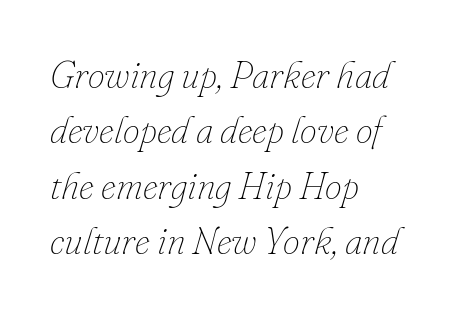
{"italic": "yes", "lean": "right", "slant_degrees": 16, "bold": "no", "weight": "thin", "width": "normal", "stroke_contrast": "low", "x_height": "small", "monospaced": "no", "underline": "no", "align": "left", "line_spacing": "normal", "line_spacing_ratio": 1.46, "letter_spacing": "normal", "letter_spacing_em": 0.0, "glyph_px": 38}
